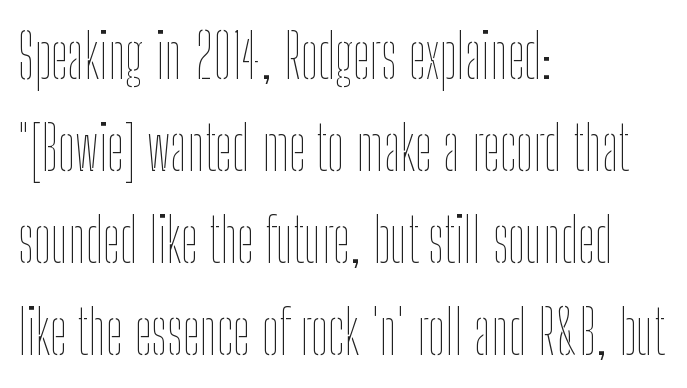
Summary of weight: not heavy and not bold. Reading down the block, your eye returns to a fixed left position each line. Note the varied advance widths — an 'i' is clearly narrower than an 'm'. Plain, unruled lines of type. How would I describe the line gaps? Plain and ordinary.
